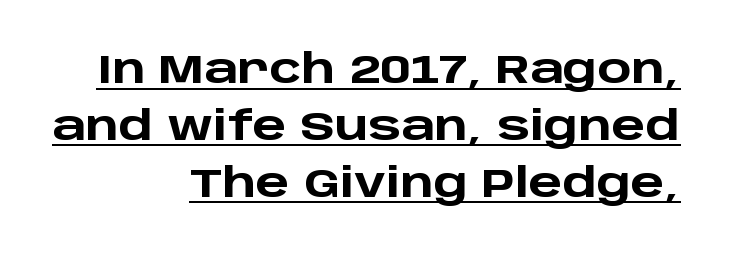
Q: Is the text bold? A: Yes.
Q: Is the text italic (slanted)? A: No, it is upright.
Q: Is the typeface a serif or a sans-serif typeface? A: Sans-serif.
Q: Is the text underlined? A: Yes.
Q: How is the paragraph aligned? A: Right-aligned.
Q: Is the spacing between letters normal or unusually wide? A: Normal.
Q: Is the spacing between lines tight, normal or loose? A: Normal.
Q: Width (condensed, normal, or wide)? A: Wide.
Q: Stroke contrast? A: Low.
Q: x-height? A: Large.
Q: Monospaced? A: No.
